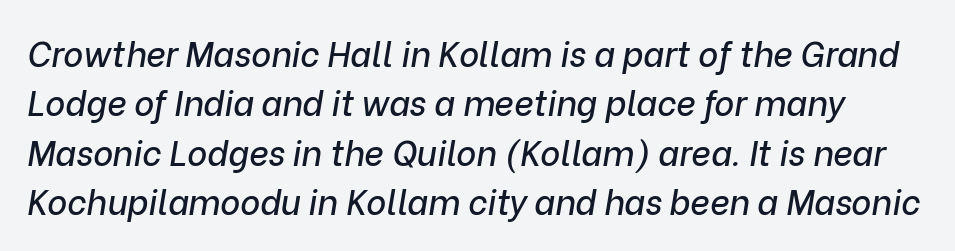
{"italic": "yes", "lean": "right", "slant_degrees": 9, "width": "normal", "stroke_contrast": "low", "x_height": "medium", "monospaced": "no", "underline": "no", "line_spacing": "normal", "line_spacing_ratio": 1.45, "letter_spacing": "normal", "letter_spacing_em": 0.0, "glyph_px": 34}
